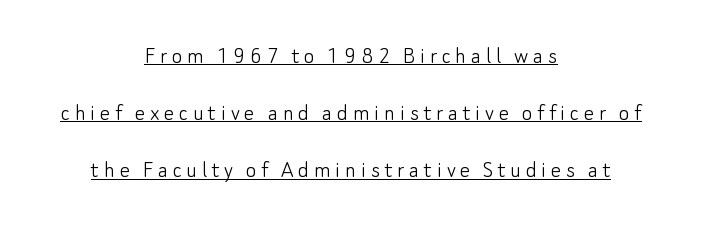
The image shows 25 px text type, upright; set centered, loose line spacing (2.29x), underlined.
